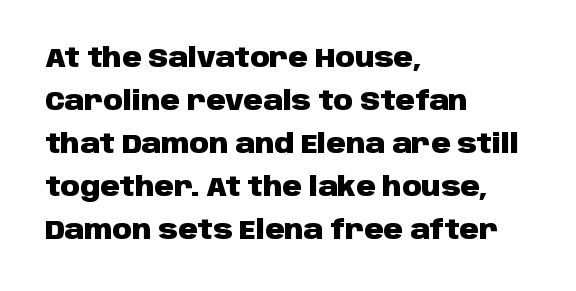
Typesetter's note: full bold, strokes at maximum text heaviness. Quick note: interline space is typical. Compared with a centered layout, this one pins lines to the left instead. Tall strokes in this sample are plumb rather than angled. The tracking reads as untouched default to a designer's eye. Has an underline been added? It has not.
